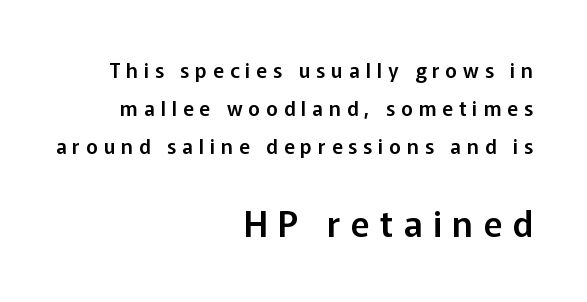
{"serif": "no", "italic": "no", "width": "normal", "stroke_contrast": "low", "x_height": "medium", "monospaced": "no", "underline": "no", "align": "right", "line_spacing": "loose", "line_spacing_ratio": 1.9, "letter_spacing": "wide", "letter_spacing_em": 0.3, "larger_block": "second", "size_ratio": 1.75, "glyph_px": 35}
